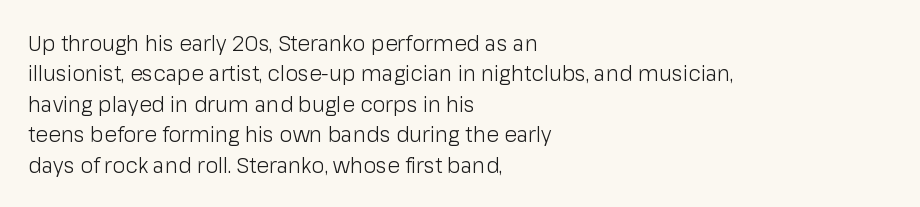
Letter spacing: default. Ink coverage per letter is moderate at most. The rag falls on the right side of this text block. Descenders are the only things crossing below the line. This block has exactly the height ordinary leading produces. This is the regular roman posture of the typeface.
